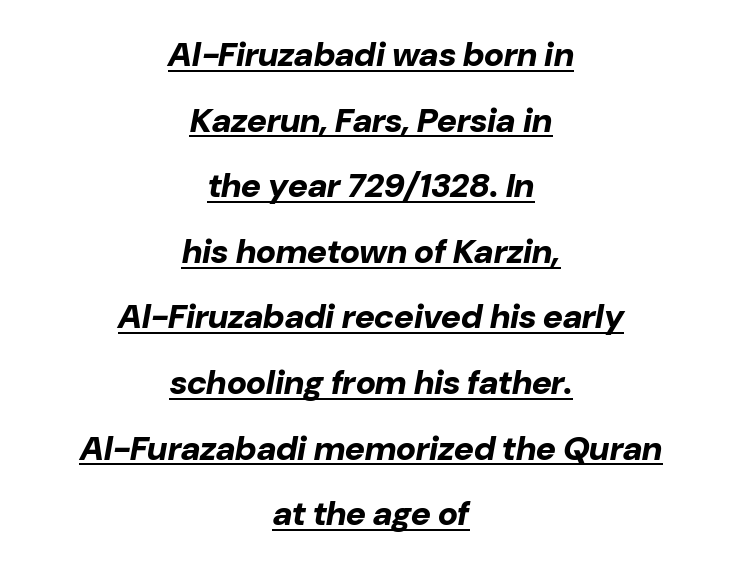
Q: Is the text bold? A: Yes.
Q: Is the text italic (slanted)? A: Yes, it leans right by about 10 degrees.
Q: Is the text underlined? A: Yes.
Q: How is the paragraph aligned? A: Centered.
Q: Is the spacing between letters normal or unusually wide? A: Normal.
Q: Is the spacing between lines tight, normal or loose? A: Loose.
Q: Width (condensed, normal, or wide)? A: Normal.
Q: Stroke contrast? A: Low.
Q: x-height? A: Medium.
Q: Monospaced? A: No.
